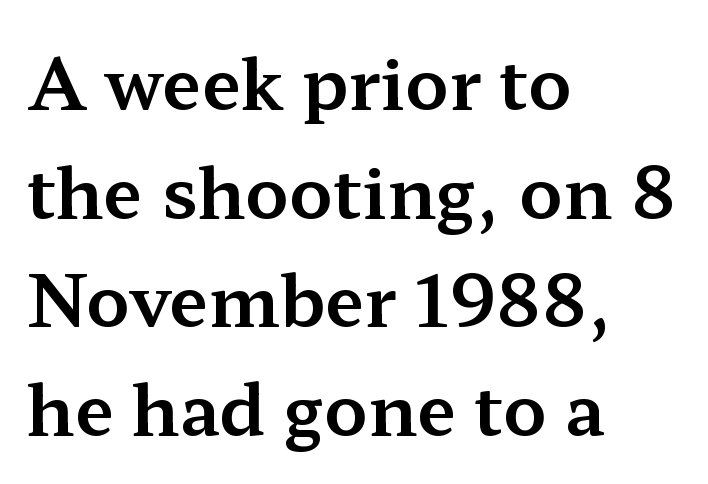
The image shows 71 px wide serif type, upright; set left-aligned, normal line spacing (1.53x), normal letter spacing, not underlined; medium stroke contrast and a medium x-height.
